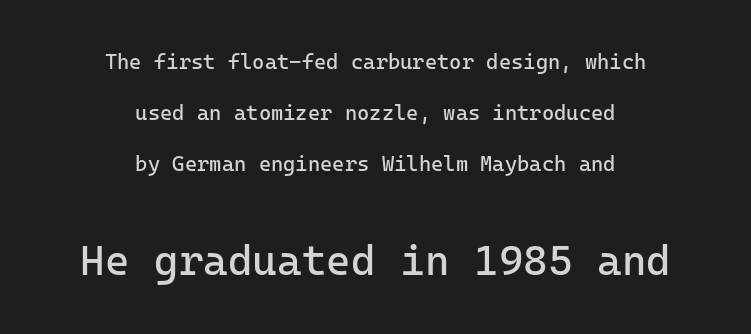
The image shows 42 px regular-weight sans-serif type, upright, monospaced; set centered, loose line spacing (2.43x), normal letter spacing, not underlined; the second (bottom) block is 2.0x larger; low stroke contrast and a medium x-height.
